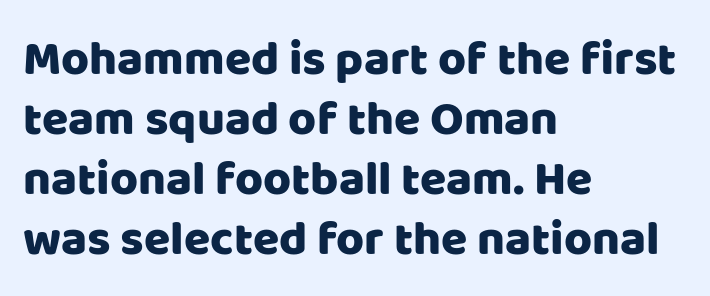
{"serif": "no", "italic": "no", "width": "normal", "stroke_contrast": "low", "x_height": "large", "monospaced": "no", "underline": "no", "align": "left", "line_spacing": "normal", "line_spacing_ratio": 1.25, "letter_spacing": "normal", "letter_spacing_em": 0.0, "glyph_px": 48}
